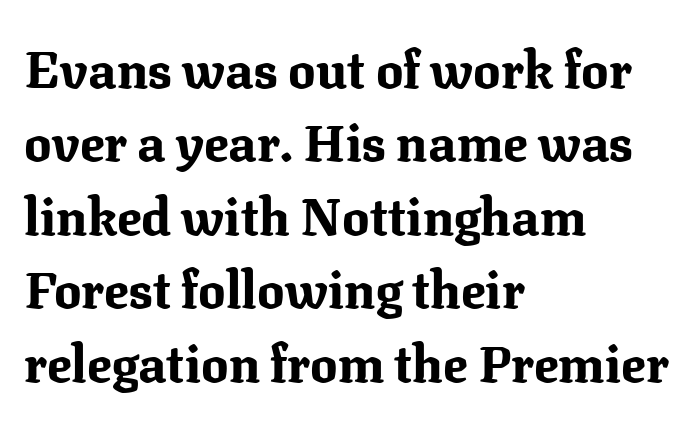
The typeface chosen for these lines features serifs. You'd pick this weight for a headline — it's a proper bold. Here the designer chose a conventional face with non-uniform glyph widths. Reading down the column, the eye jumps a familiar distance to each next line. Casual observation: everything's shoved over to the left. The area under the type is left untouched.
